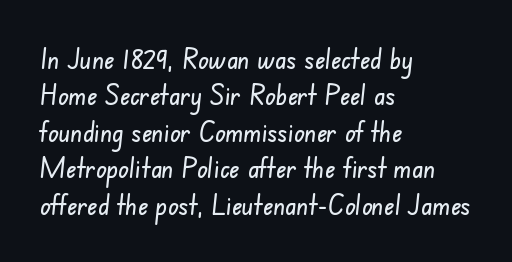
Q: Is the typeface a serif or a sans-serif typeface? A: Sans-serif.
Q: Is the text underlined? A: No.
Q: How is the paragraph aligned? A: Left-aligned.
Q: Is the spacing between letters normal or unusually wide? A: Normal.
Q: Is the spacing between lines tight, normal or loose? A: Normal.
Q: Width (condensed, normal, or wide)? A: Condensed.
Q: Stroke contrast? A: Low.
Q: x-height? A: Small.
Q: Monospaced? A: No.
